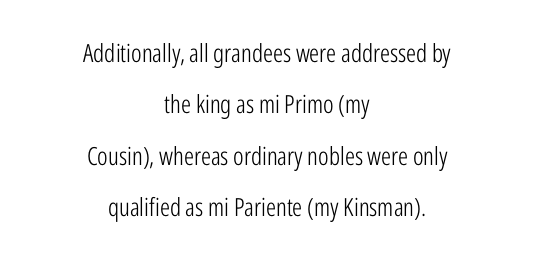
The image shows 25 px text type, upright; set centered, loose line spacing (2.06x), normal letter spacing, not underlined.
